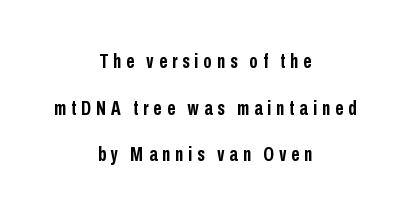
{"italic": "no", "bold": "yes", "underline": "no", "align": "center", "line_spacing": "loose", "line_spacing_ratio": 2.33, "letter_spacing": "wide", "letter_spacing_em": 0.25, "glyph_px": 20}
